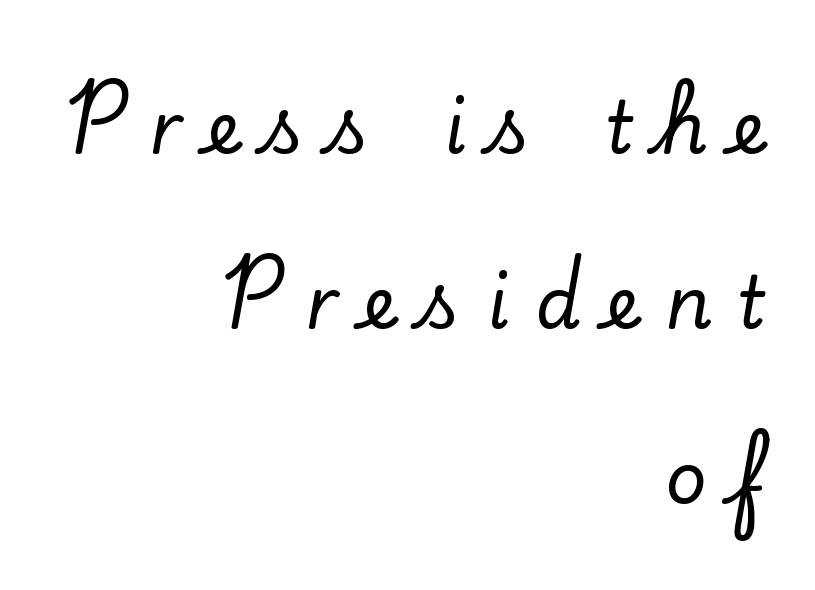
{"serif": "yes", "width": "normal", "stroke_contrast": "low", "x_height": "small", "monospaced": "no", "underline": "no", "align": "right", "line_spacing": "loose", "line_spacing_ratio": 2.43, "letter_spacing": "wide", "letter_spacing_em": 0.36, "glyph_px": 72}
